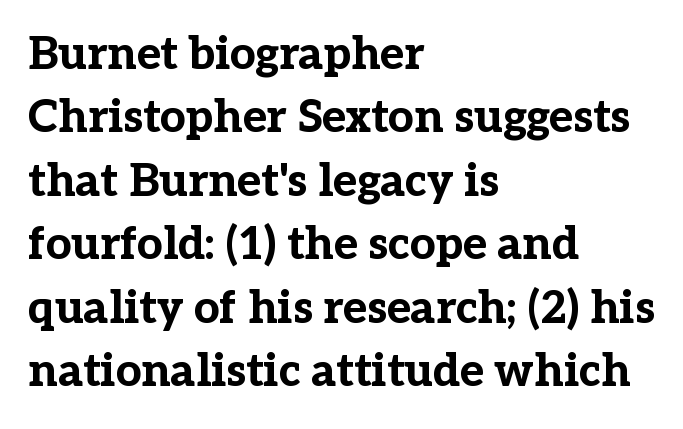
Q: Is the text bold? A: Yes.
Q: Is the text italic (slanted)? A: No, it is upright.
Q: Is the typeface a serif or a sans-serif typeface? A: Serif.
Q: Is the text underlined? A: No.
Q: How is the paragraph aligned? A: Left-aligned.
Q: Is the spacing between letters normal or unusually wide? A: Normal.
Q: Is the spacing between lines tight, normal or loose? A: Normal.
Q: Width (condensed, normal, or wide)? A: Normal.
Q: Stroke contrast? A: Low.
Q: x-height? A: Medium.
Q: Monospaced? A: No.
